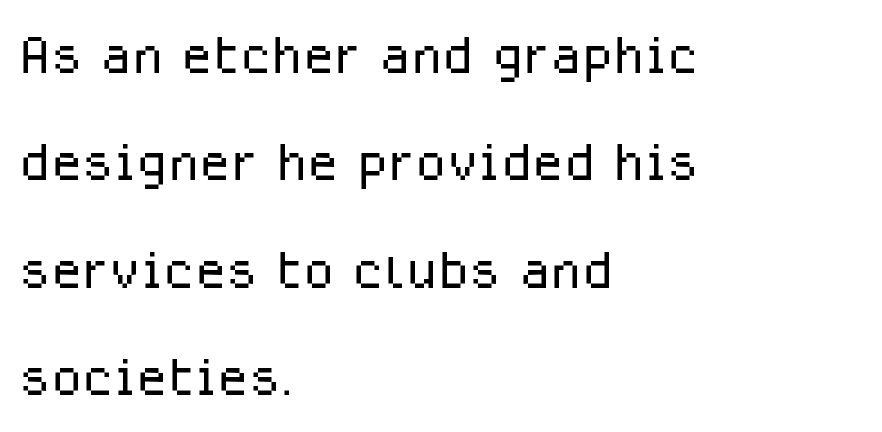
The image shows 72 px light sans-serif type, upright; set left-aligned, normal line spacing (1.49x), normal letter spacing, not underlined; low stroke contrast and a medium x-height.
